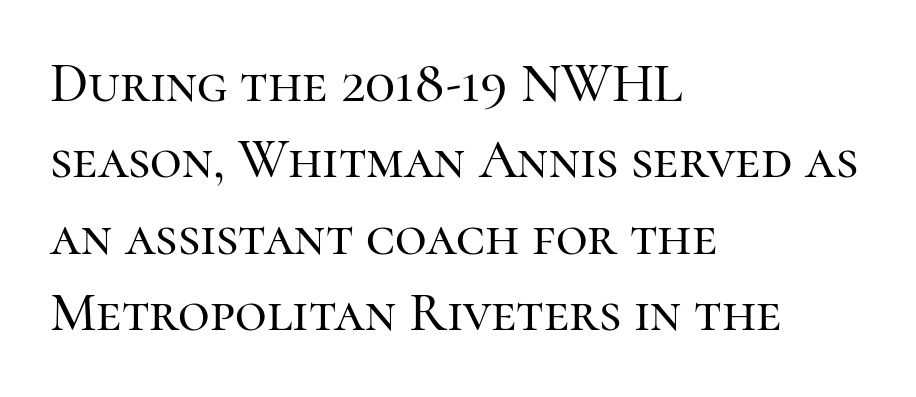
{"serif": "yes", "italic": "no", "width": "normal", "stroke_contrast": "high", "x_height": "medium", "monospaced": "no", "underline": "no", "align": "left", "line_spacing": "normal", "line_spacing_ratio": 1.39, "letter_spacing": "normal", "letter_spacing_em": 0.0, "glyph_px": 55}
